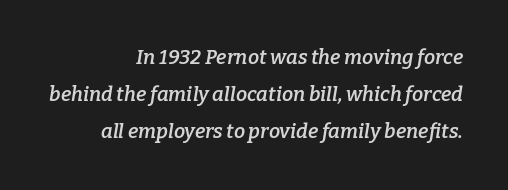
Set as a demibold, roughly 600 on the weight scale. The compositor pushed each line to the right boundary. Is the letter spacing exaggerated? No — it looks like the ordinary default. The space beneath each line is pristine and unruled.
